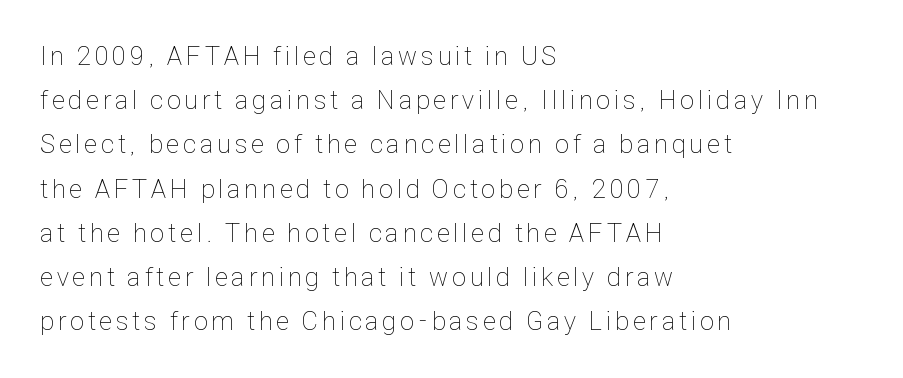
When letters stand straight like this, we call the style roman or upright. Stroke thickness stays within the range of a standard reading face or lighter. Beneath every word, the page is bare. Notice how descenders clear the ascenders below comfortably — that's standard leading. Leftover space on each line is placed entirely after the last word.
